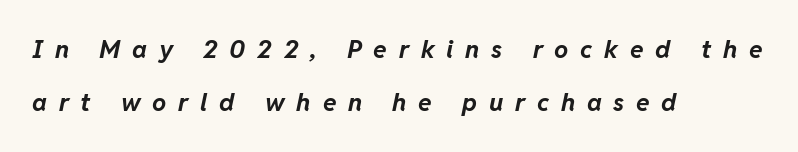
Q: Is the text bold? A: Yes.
Q: Is the text italic (slanted)? A: Yes, it leans right by about 11 degrees.
Q: Is the text underlined? A: No.
Q: How is the paragraph aligned? A: Left-aligned.
Q: Is the spacing between letters normal or unusually wide? A: Unusually wide.
Q: Is the spacing between lines tight, normal or loose? A: Loose.
